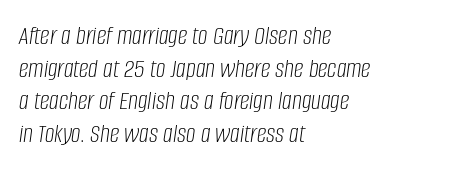
Q: Is the text bold? A: No.
Q: Is the text italic (slanted)? A: Yes, it leans right by about 8 degrees.
Q: Is the text underlined? A: No.
Q: How is the paragraph aligned? A: Left-aligned.
Q: Is the spacing between letters normal or unusually wide? A: Normal.
